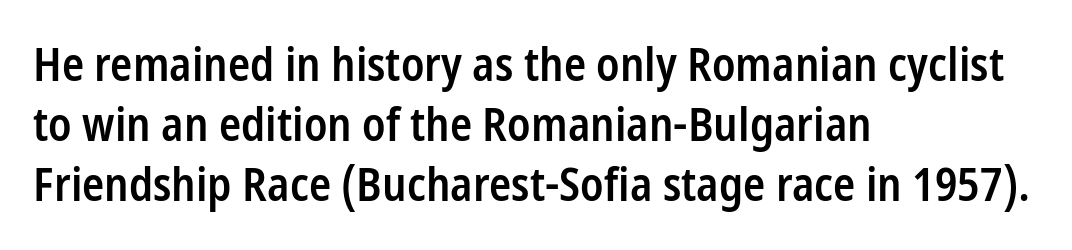
In CSS terms this would be text-align: left. The foot of each line stays bare and open. Letterform terminals end flat and unadorned throughout the passage. Strokes here are thickened, but only to semibold level. The letters stand upright; this is a roman face. Honestly, the letter spacing is just normal — you wouldn't notice it.
